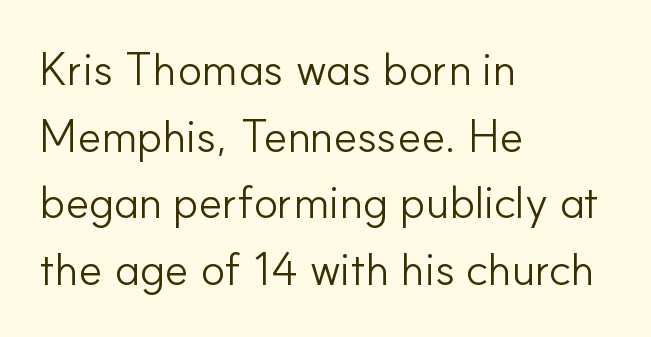
The image shows 46 px light sans-serif type, upright; set left-aligned, normal line spacing (1.45x), normal letter spacing, not underlined; low stroke contrast and a small x-height.
